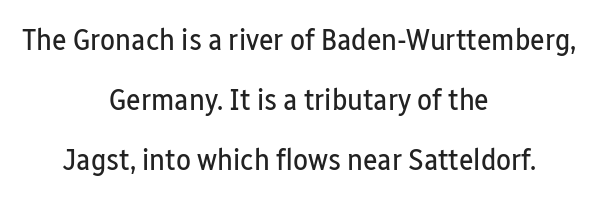
No italicization has been applied; the sample stays upright. One glance says open: line gaps are wider than usual. The letters sit at their default tracking, neither squeezed nor spread. To sum up the face: it is a sans, with no serifs. No extra ink here — the face is not bold. This sample is center-justified, so both line endings float freely.
